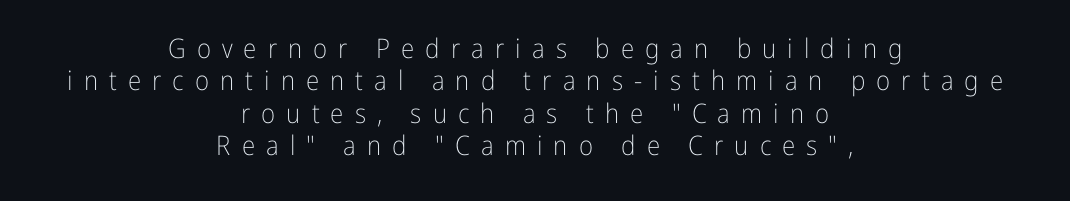
The image shows 27 px text type, upright; set centered, line spacing 1.2x, unusually wide letter spacing (+0.41 em), not underlined.
